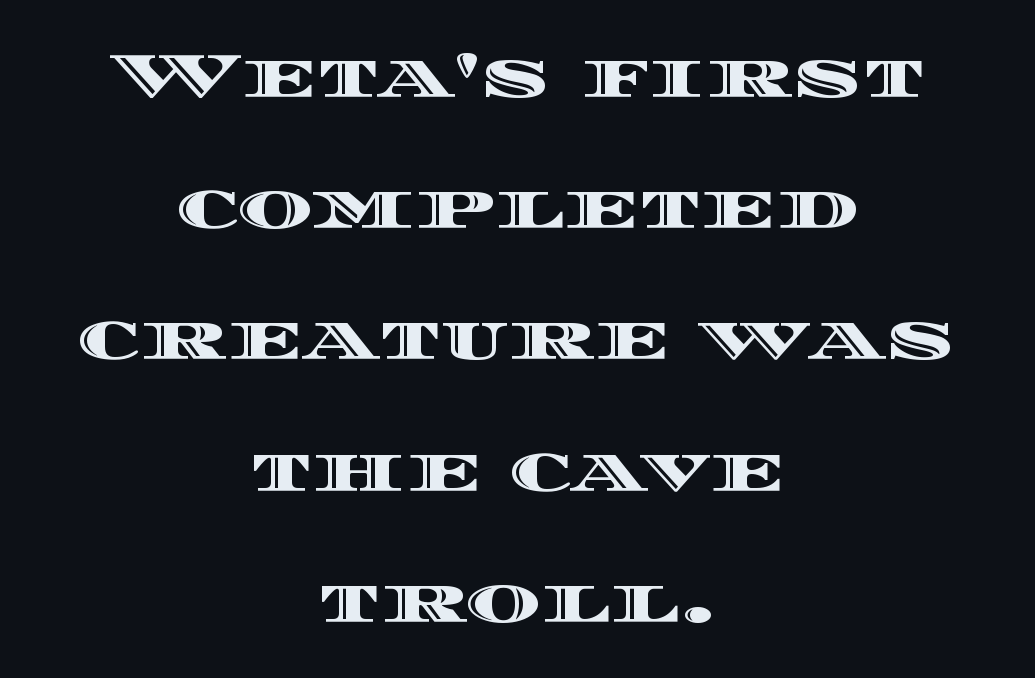
Reading down the column, the eye jumps a long way to each next line. These lines are rendered in a variable-pitch font. The font's upright variant was chosen for this text. Underlining? Definitely not there. Standard letterfit; no display-style spreading of the glyphs. Line starts and ends both wander, symmetrically.
